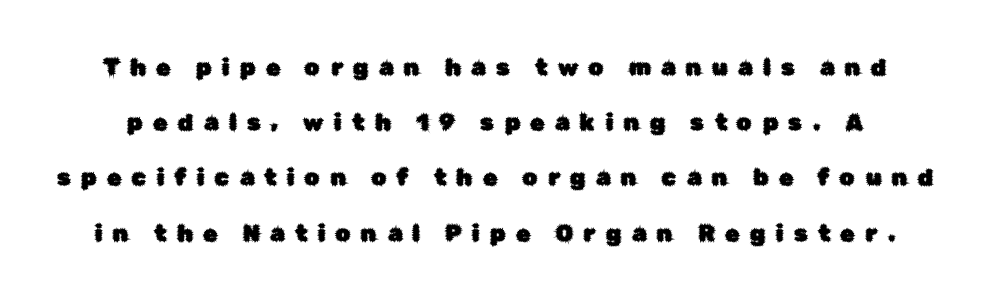
The rendering uses a large line-height, opening up the rows. Beneath every word, the page is bare. Characters follow at a spacing far wider than the type designer built in. If you drew a line through each stem, it would be perfectly vertical.
